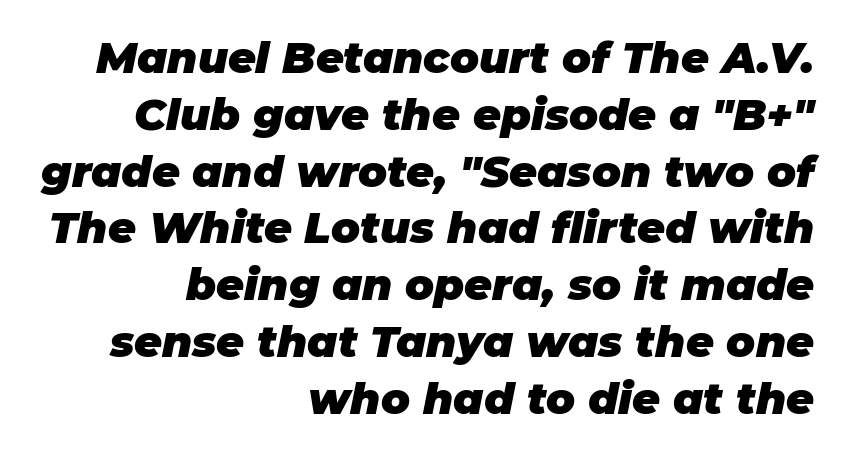
{"italic": "yes", "lean": "right", "slant_degrees": 11, "bold": "yes", "weight": "heavy", "width": "normal", "stroke_contrast": "low", "x_height": "large", "monospaced": "no", "underline": "no", "align": "right", "line_spacing": "normal", "line_spacing_ratio": 1.32, "letter_spacing": "normal", "letter_spacing_em": 0.0, "glyph_px": 43}
